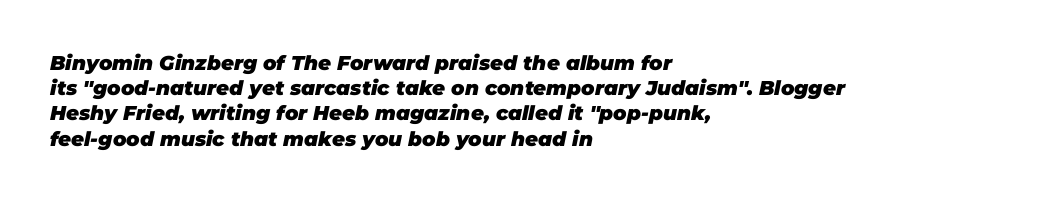
Q: Is the text bold? A: Yes.
Q: Is the text italic (slanted)? A: Yes, it leans right by about 11 degrees.
Q: Is the text underlined? A: No.
Q: How is the paragraph aligned? A: Left-aligned.
Q: Is the spacing between letters normal or unusually wide? A: Normal.
Q: Is the spacing between lines tight, normal or loose? A: Normal.
